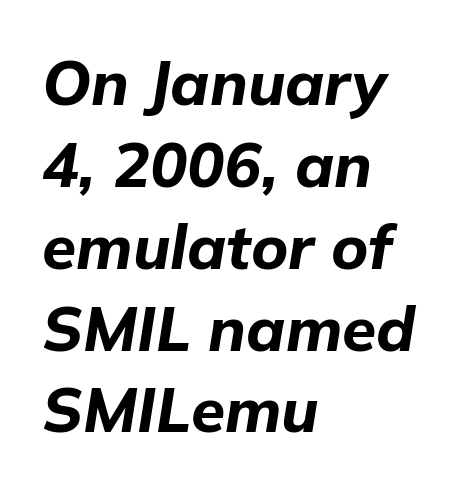
Nothing unusual about the tracking: characters are spaced as the font intends. These lines sit exactly where default settings would place them. These lines were composed using italics. The typesetting leans heavy: a genuine bold.
